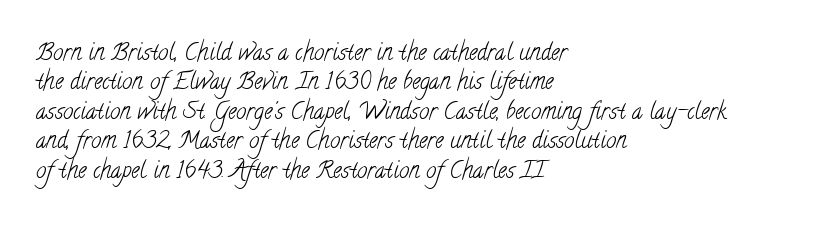
{"bold": "no", "underline": "no", "align": "left", "line_spacing": "normal", "line_spacing_ratio": 1.28, "letter_spacing": "normal", "letter_spacing_em": 0.0, "glyph_px": 23}
